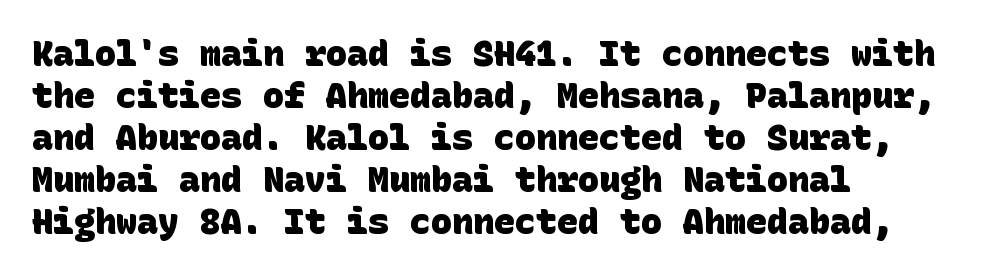
{"serif": "no", "bold": "yes", "weight": "heavy", "width": "normal", "stroke_contrast": "low", "x_height": "large", "underline": "no", "align": "left", "line_spacing_ratio": 1.2, "letter_spacing": "normal", "letter_spacing_em": 0.0, "glyph_px": 35}
